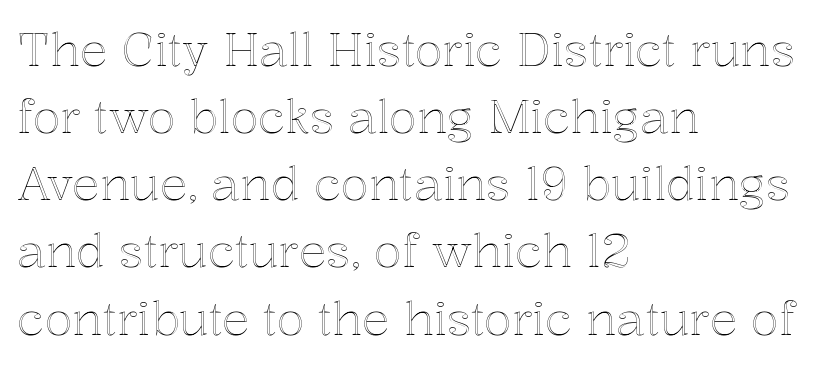
This sample has the flowing, uneven cadence of proportional lettering. The strip under each line holds only bare page. The lines sit at an ordinary, default distance from one another. Designer's note — italics off, roman on. Tracking here is standard; glyphs follow each other at the usual distance. Each line starts at the same left margin while the right side varies.
